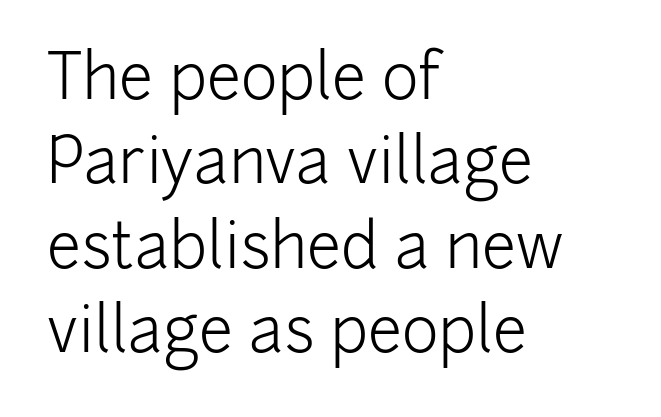
The image shows 62 px light sans-serif type, upright; set left-aligned, normal line spacing (1.36x), normal letter spacing, not underlined; low stroke contrast and a medium x-height.
